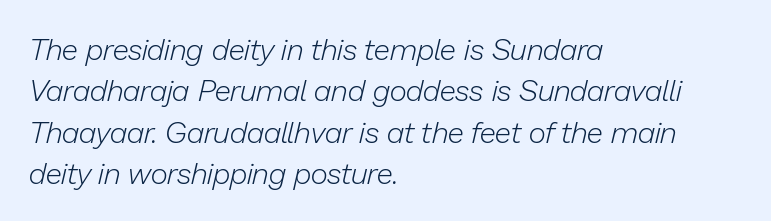
{"italic": "yes", "lean": "right", "slant_degrees": 13, "bold": "no", "weight": "light", "width": "normal", "stroke_contrast": "low", "x_height": "medium", "monospaced": "no", "underline": "no", "align": "left", "line_spacing": "normal", "line_spacing_ratio": 1.38, "letter_spacing": "normal", "letter_spacing_em": 0.0, "glyph_px": 30}
